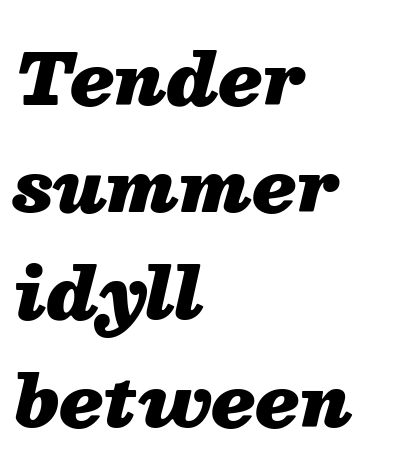
The image shows 71 px heavy type, italic (leaning right); set left-aligned, normal line spacing (1.51x), normal letter spacing, not underlined; medium stroke contrast and a medium x-height.
